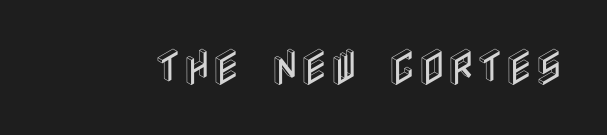
{"italic": "no", "width": "condensed", "x_height": "large", "underline": "no", "letter_spacing": "normal", "letter_spacing_em": 0.0, "glyph_px": 40}
